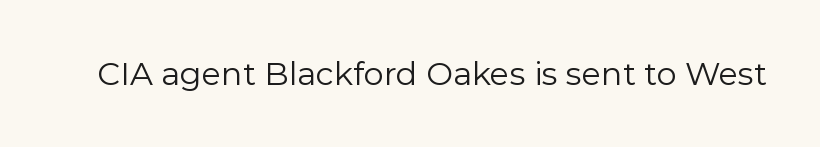
The image shows 32 px regular-weight sans-serif type, upright; set normal letter spacing, not underlined; low stroke contrast and a medium x-height.
